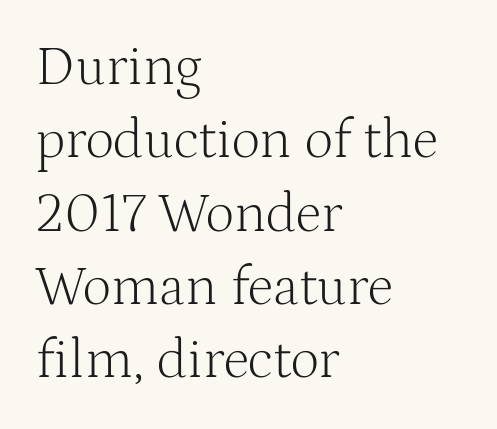
Q: Is the text bold? A: No.
Q: Is the text italic (slanted)? A: No, it is upright.
Q: Is the typeface a serif or a sans-serif typeface? A: Serif.
Q: Is the text underlined? A: No.
Q: How is the paragraph aligned? A: Left-aligned.
Q: Is the spacing between letters normal or unusually wide? A: Normal.
Q: Is the spacing between lines tight, normal or loose? A: Normal.
Q: Width (condensed, normal, or wide)? A: Normal.
Q: Stroke contrast? A: Medium.
Q: x-height? A: Medium.
Q: Monospaced? A: No.
